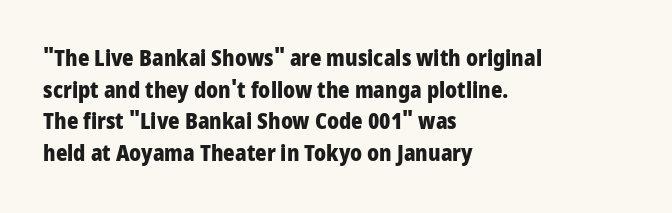
Beneath every word, the page is bare. Successive baselines arrive at the customary interval. It's the straight-up-and-down kind of type. Which margin do the lines hug? The left one — the right edge is uneven. Thick stems and heavy bowls — unmistakably bold.
